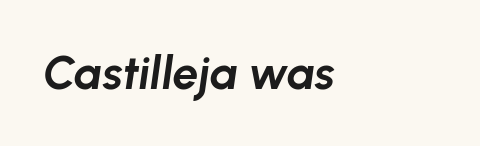
The image shows 46 px bold type, italic (leaning right); set left-aligned, normal letter spacing, not underlined; low stroke contrast and a medium x-height.
